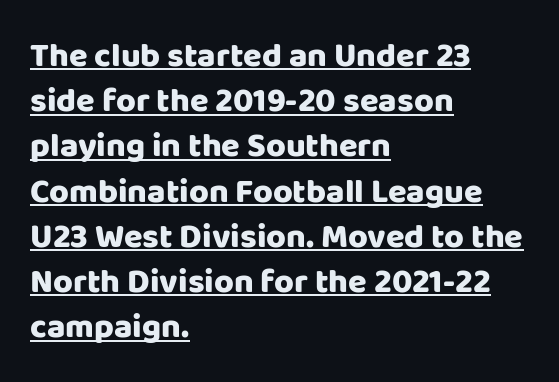
{"serif": "no", "italic": "no", "bold": "yes", "weight": "heavy", "width": "normal", "stroke_contrast": "low", "x_height": "large", "monospaced": "no", "underline": "yes", "align": "left", "line_spacing": "normal", "line_spacing_ratio": 1.33, "letter_spacing": "normal", "letter_spacing_em": 0.0, "glyph_px": 34}
